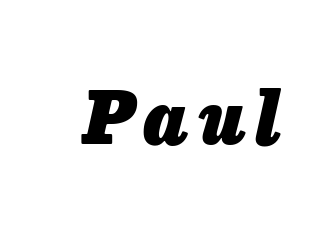
Each row of text sits above clean, open space. The passage shown is typed in a proportional face where columns would drift. How heavy is the stroke? Heavy — this is a bold. Would a proofreader flag this as italicized? Yes.
